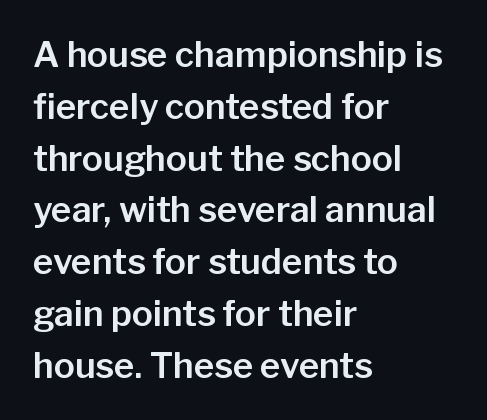
Q: Is the text italic (slanted)? A: No, it is upright.
Q: Is the typeface a serif or a sans-serif typeface? A: Sans-serif.
Q: Is the text underlined? A: No.
Q: How is the paragraph aligned? A: Left-aligned.
Q: Is the spacing between letters normal or unusually wide? A: Normal.
Q: Is the spacing between lines tight, normal or loose? A: Normal.
Q: Width (condensed, normal, or wide)? A: Normal.
Q: Stroke contrast? A: Low.
Q: x-height? A: Medium.
Q: Monospaced? A: No.
